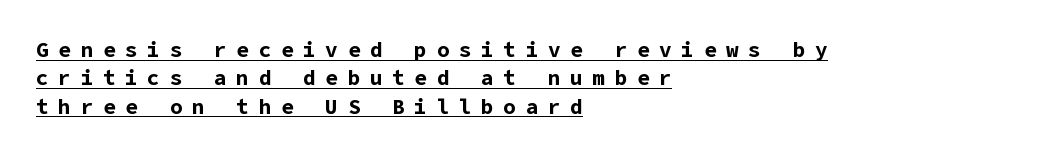
{"italic": "no", "bold": "yes", "underline": "yes", "align": "left", "line_spacing": "normal", "line_spacing_ratio": 1.35, "letter_spacing": "wide", "letter_spacing_em": 0.46, "glyph_px": 21}
